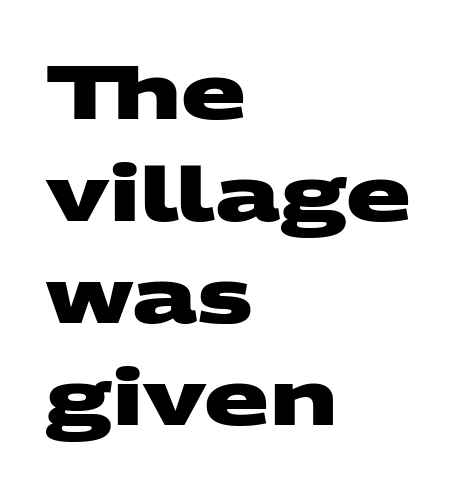
The image shows 76 px heavy, wide sans-serif type; set left-aligned, normal line spacing (1.34x), normal letter spacing, not underlined; medium stroke contrast and a large x-height.
